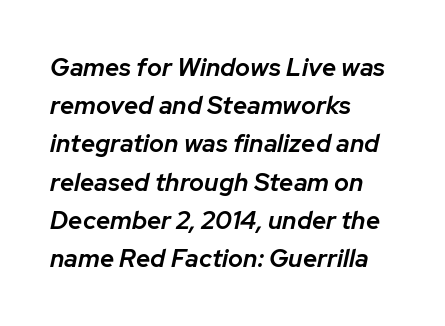
{"italic": "yes", "lean": "right", "slant_degrees": 12, "bold": "semi", "underline": "no", "align": "left", "line_spacing": "normal", "line_spacing_ratio": 1.53, "letter_spacing": "normal", "letter_spacing_em": 0.0, "glyph_px": 25}
